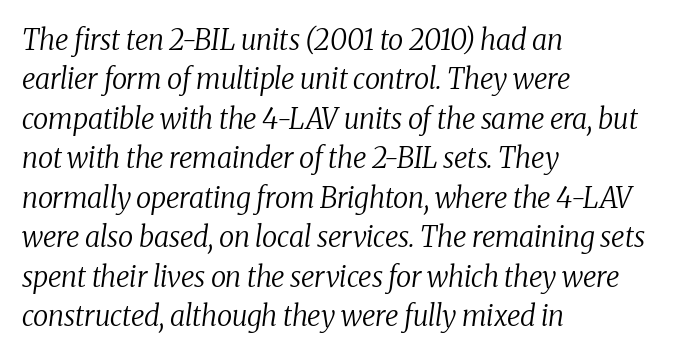
The rendering anchors every line to the left-hand side. Do the characters align in a grid? No, the font is proportional. The specimen reads as italic at a glance. The font is comparable to plain body text, perhaps lighter. This sample uses plain, unmodified letter spacing. Stroke terminals: seriffed.
